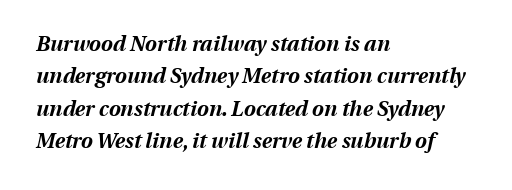
The characters look thick and weighty, a clear bold. Rule under the text: the space is simply empty. Leading matches the norm, producing a regular column. The horizontal fit of the characters is conventional and even.
